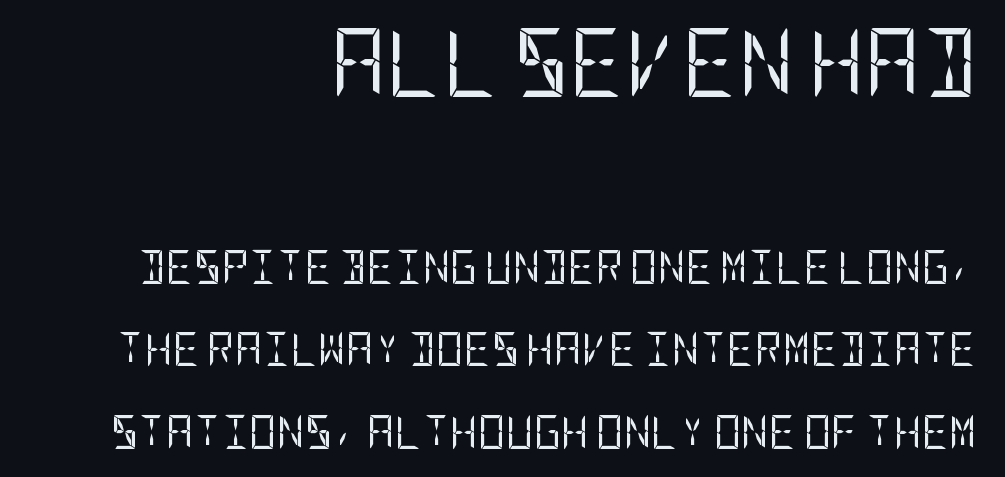
The space directly below the letters is spotless. Every character sits straight up, as roman type does. Stems here are at most as thick as an everyday book face. Compare the two chunks: the upper has the greater cap height. Tracking here is standard; glyphs follow each other at the usual distance.
